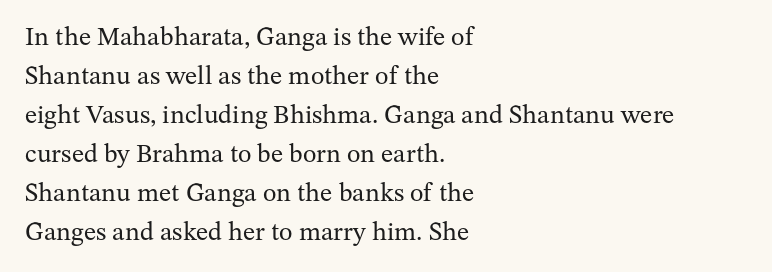
Each new line begins a customary step beneath the previous one. Students, note that the glyphs here touch the page at normal intervals. Letters rest on an invisible, unmarked baseline. Posture: upright roman.
